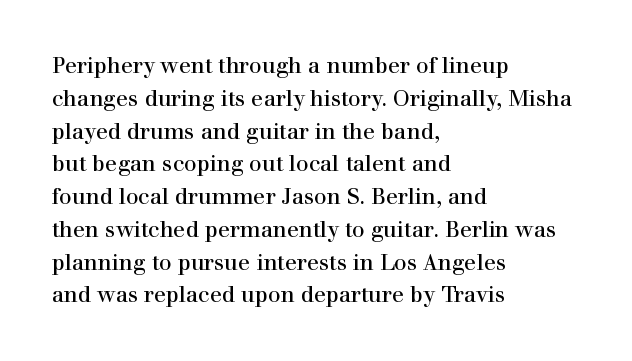
{"italic": "no", "bold": "no", "underline": "no", "align": "left", "line_spacing": "normal", "line_spacing_ratio": 1.49, "letter_spacing": "normal", "letter_spacing_em": 0.0, "glyph_px": 22}
